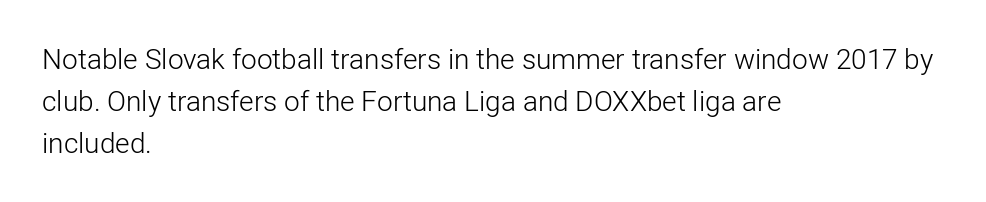
Q: Is the text bold? A: No.
Q: Is the text italic (slanted)? A: No, it is upright.
Q: Is the typeface a serif or a sans-serif typeface? A: Sans-serif.
Q: Is the text underlined? A: No.
Q: How is the paragraph aligned? A: Left-aligned.
Q: Is the spacing between letters normal or unusually wide? A: Normal.
Q: Is the spacing between lines tight, normal or loose? A: Normal.
Q: Width (condensed, normal, or wide)? A: Normal.
Q: Stroke contrast? A: Low.
Q: x-height? A: Medium.
Q: Monospaced? A: No.
